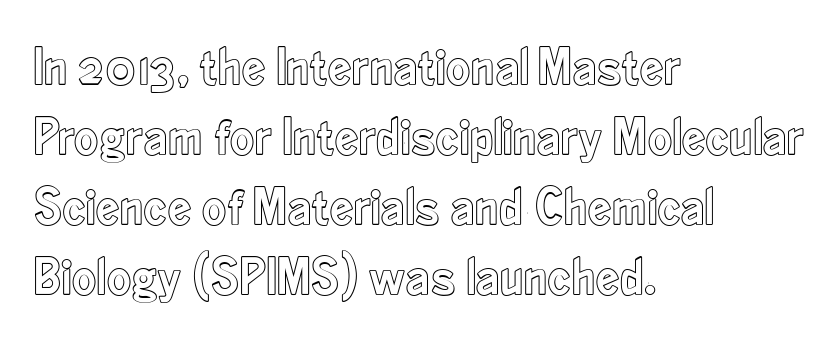
Q: Is the text italic (slanted)? A: No, it is upright.
Q: Is the text underlined? A: No.
Q: How is the paragraph aligned? A: Left-aligned.
Q: Is the spacing between letters normal or unusually wide? A: Normal.
Q: Is the spacing between lines tight, normal or loose? A: Normal.
Q: Width (condensed, normal, or wide)? A: Condensed.
Q: x-height? A: Small.
Q: Monospaced? A: No.
